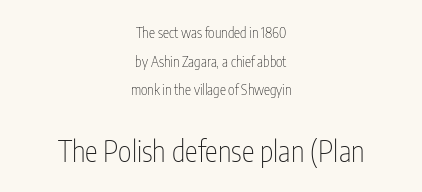
The specimen omits any rule beneath the text block's lines. Interline gaps are noticeably wide in this sample. Is this a fixed-width face? No — the glyphs have proportional, varying widths. In terms of letterform style, serifs are entirely absent. Here the second block reads like a headline and the first like body copy.
